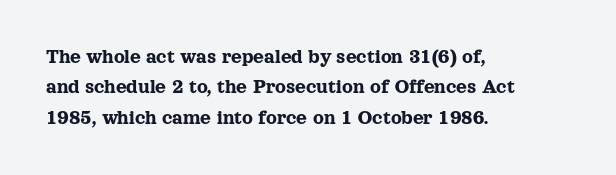
The image shows 21 px text type, upright; set left-aligned, normal line spacing (1.45x), normal letter spacing, not underlined.
